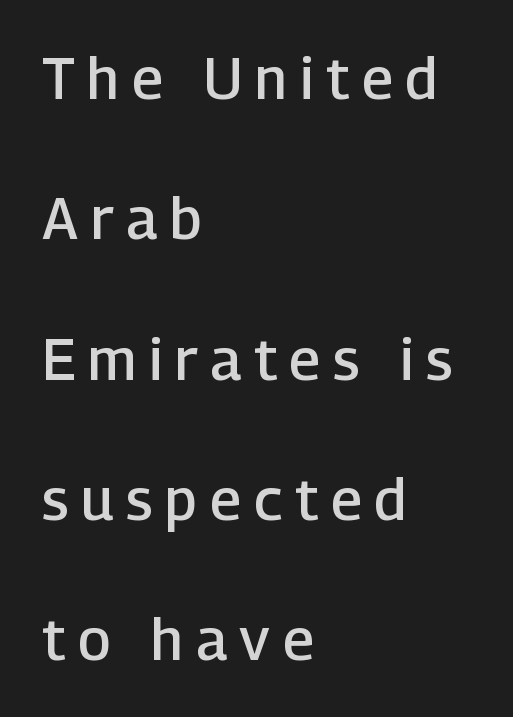
The image shows 58 px semibold sans-serif type, upright; set left-aligned, loose line spacing (2.42x), unusually wide letter spacing (+0.22 em), not underlined; low stroke contrast and a medium x-height.
